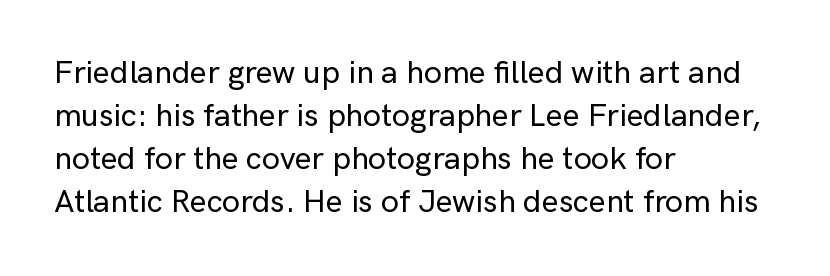
The image shows 32 px sans-serif type, upright; set left-aligned, normal line spacing (1.34x), normal letter spacing, not underlined; low stroke contrast and a medium x-height.
